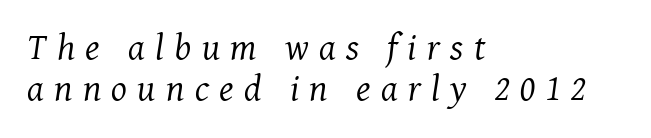
{"serif": "yes", "italic": "yes", "lean": "right", "slant_degrees": 7, "bold": "no", "weight": "regular", "width": "normal", "stroke_contrast": "medium", "x_height": "medium", "monospaced": "no", "underline": "no", "align": "left", "line_spacing": "tight", "line_spacing_ratio": 1.11, "letter_spacing": "wide", "letter_spacing_em": 0.28, "glyph_px": 37}
